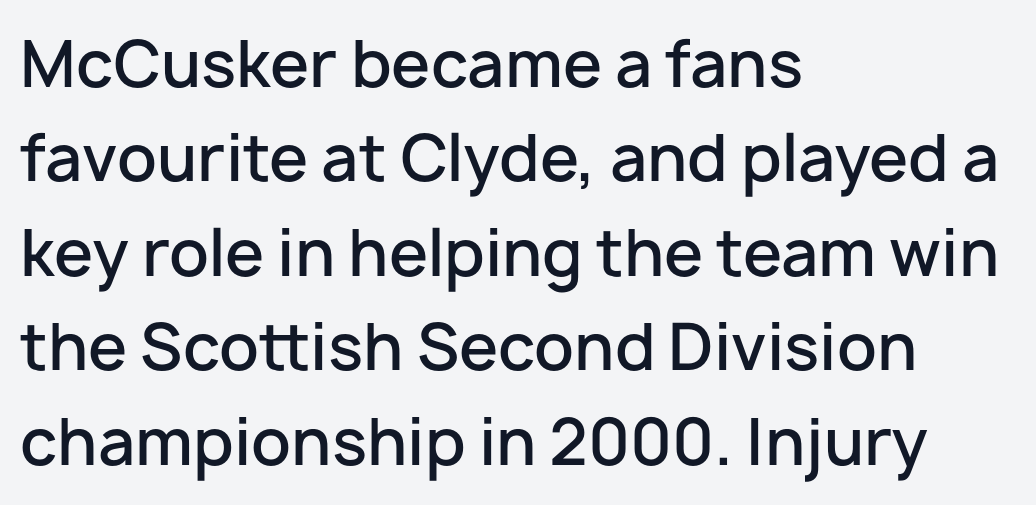
Q: Is the text bold? A: Semi-bold.
Q: Is the text italic (slanted)? A: No, it is upright.
Q: Is the typeface a serif or a sans-serif typeface? A: Sans-serif.
Q: Is the text underlined? A: No.
Q: How is the paragraph aligned? A: Left-aligned.
Q: Is the spacing between letters normal or unusually wide? A: Normal.
Q: Is the spacing between lines tight, normal or loose? A: Normal.
Q: Width (condensed, normal, or wide)? A: Normal.
Q: Stroke contrast? A: Low.
Q: x-height? A: Medium.
Q: Monospaced? A: No.
